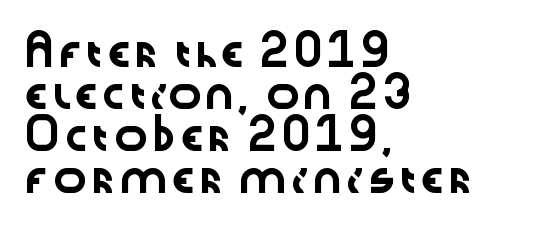
The image shows 29 px wide sans-serif type, upright; set left-aligned, normal line spacing (1.45x), normal letter spacing, not underlined; low stroke contrast and a medium x-height.
